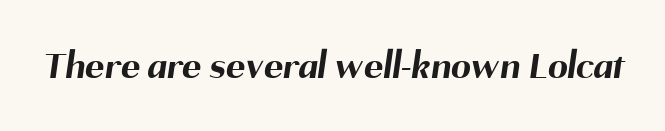
The passage shown is typeset with a sans-serif family. A typesetter would call this proportional, since set widths differ per character. Compared with an ordinary text face, these strokes are far heavier — a full bold. Underline: absent.
